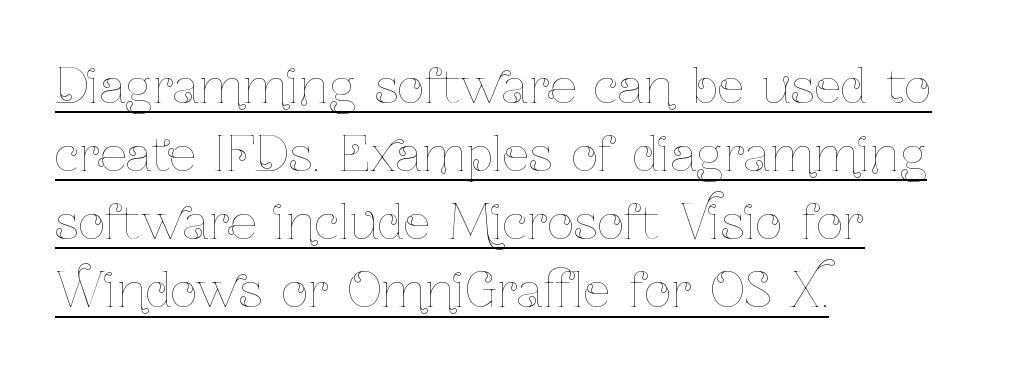
Words appear dense and cohesive because spacing is normal. Every word sits above its own underline. Ink coverage per letter is moderate at most. The vertical gap from one line to the next is medium. This sample uses an upright cut, with every glyph sitting square on the baseline. Horizontally, the lines are justified to the leading edge only.
